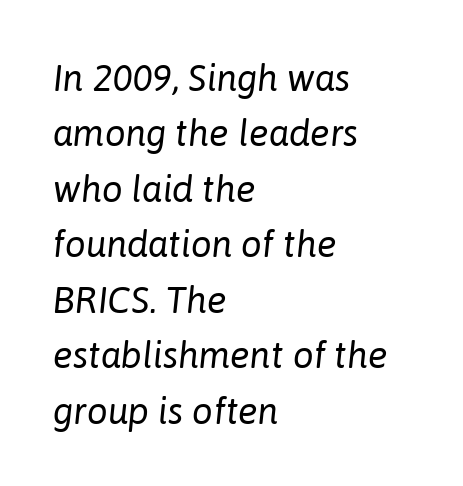
{"italic": "yes", "lean": "right", "slant_degrees": 6, "bold": "no", "weight": "regular", "width": "normal", "stroke_contrast": "low", "x_height": "medium", "monospaced": "no", "underline": "no", "align": "left", "line_spacing": "normal", "line_spacing_ratio": 1.5, "letter_spacing": "normal", "letter_spacing_em": 0.0, "glyph_px": 37}
